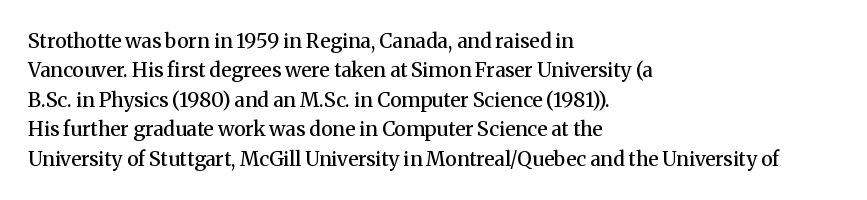
The image shows 20 px text type, upright; set left-aligned, normal line spacing (1.47x), normal letter spacing, not underlined.
